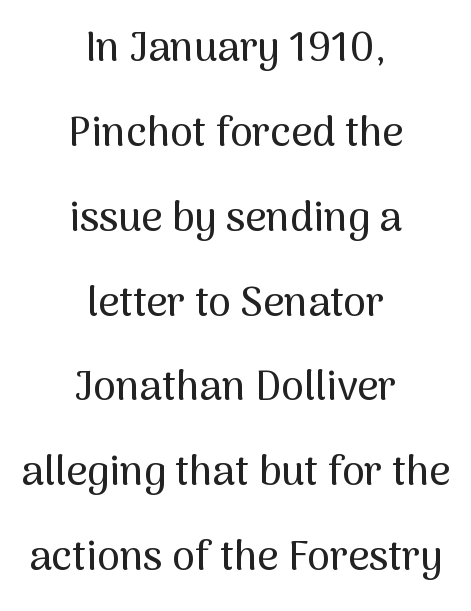
These lines were composed using upright roman letters. Quick note: interline space is abundant. A typesetter would call this proportional, since set widths differ per character. The paragraph shown floats in the horizontal middle.
